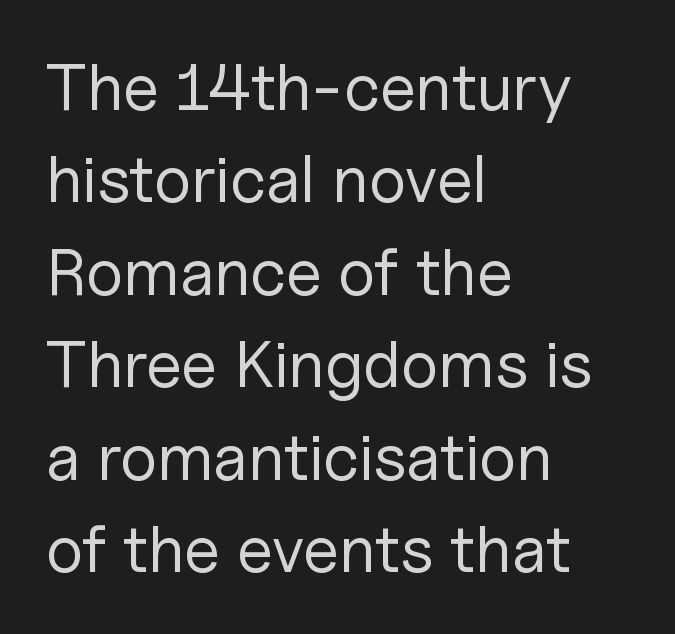
The glyphs are unaccompanied by any horizontal stroke below them. Is this a heavy cut? Hardly; it is regular or lighter. No extra tracking has been applied to these lines. These lines sit exactly where default settings would place them. Do the characters align in a grid? No, the font is proportional. Short and long lines alike share a common starting point at left.
